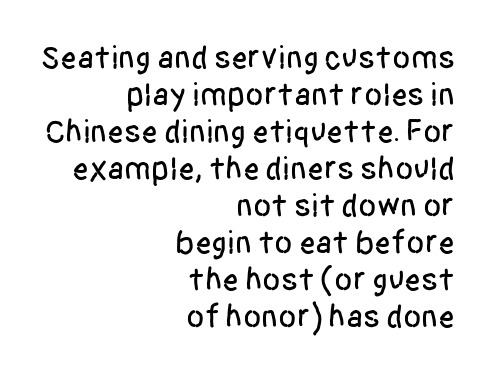
Line ends are locked; line starts wander. The glyphs are unaccompanied by any horizontal stroke below them. Looks like regular typesetting: each glyph gets only the width it needs. Reading down the column, the eye jumps only a short way to each next line.
